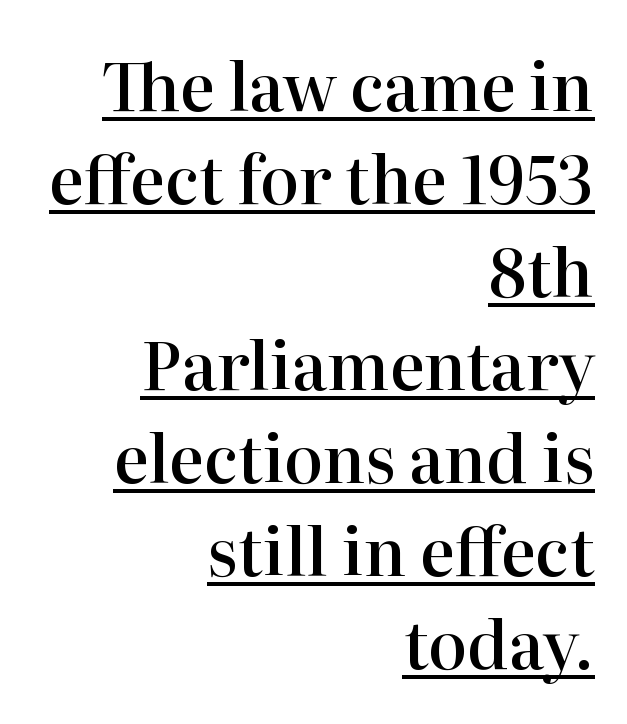
Q: Is the text bold? A: Semi-bold.
Q: Is the text italic (slanted)? A: No, it is upright.
Q: Is the typeface a serif or a sans-serif typeface? A: Serif.
Q: Is the text underlined? A: Yes.
Q: How is the paragraph aligned? A: Right-aligned.
Q: Is the spacing between letters normal or unusually wide? A: Normal.
Q: Is the spacing between lines tight, normal or loose? A: Normal.
Q: Width (condensed, normal, or wide)? A: Normal.
Q: Stroke contrast? A: High.
Q: x-height? A: Medium.
Q: Monospaced? A: No.
